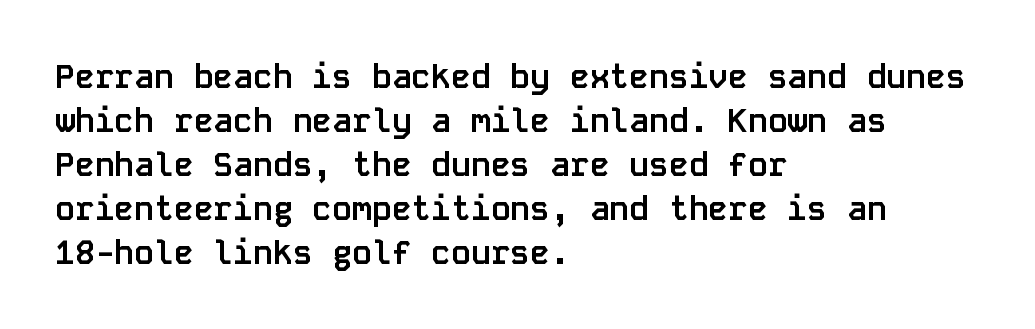
Is the block centered? No — it sits flush against the left margin. Quick note: underline off. Tall strokes in this sample are plumb rather than angled. Its strokes are broad and dark, the hallmark of bold type. This rendering leaves character spacing at its baseline value. Observe the absence of serifs on each vertical stroke in this sample.
